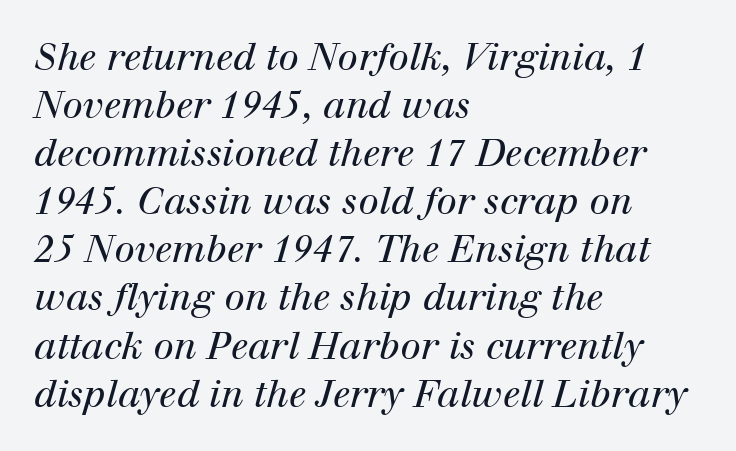
Q: Is the text bold? A: No.
Q: Is the text italic (slanted)? A: Yes, it leans right by about 12 degrees.
Q: Is the typeface a serif or a sans-serif typeface? A: Serif.
Q: Is the text underlined? A: No.
Q: How is the paragraph aligned? A: Left-aligned.
Q: Is the spacing between letters normal or unusually wide? A: Normal.
Q: Is the spacing between lines tight, normal or loose? A: Normal.
Q: Width (condensed, normal, or wide)? A: Normal.
Q: Stroke contrast? A: High.
Q: x-height? A: Medium.
Q: Monospaced? A: No.
